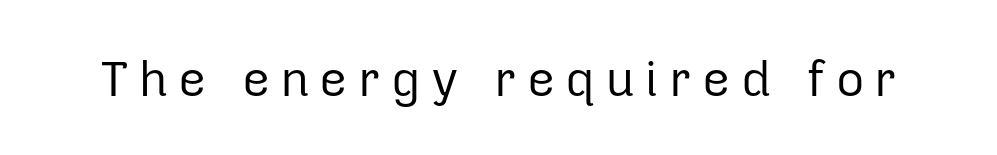
Plain, unruled lines of type. The strokes are not fattened; the text isn't bold. Font category for this specimen: sans-serif. These lines are rendered in a variable-pitch font. The line texture is sparse and dotted thanks to wide tracking.
